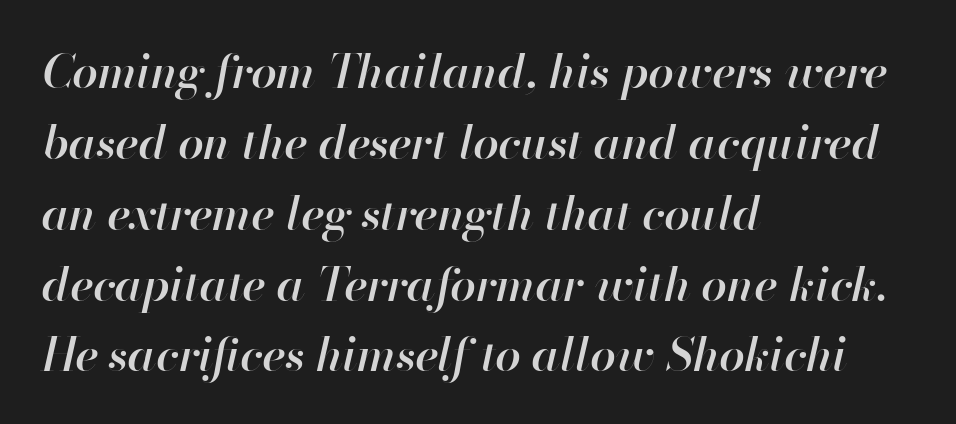
Do the characters align in a grid? No, the font is proportional. Does the lettering tilt? It does — this is italic. All the whitespace from short lines collects on the right. Standard letterfit; no display-style spreading of the glyphs. Is the type bold? Partly — it's a semibold, heavier than regular but not fully bold.
